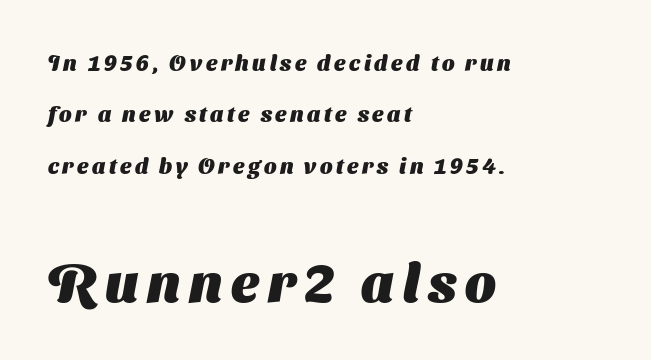
Q: Is the text bold? A: Yes.
Q: Is the typeface a serif or a sans-serif typeface? A: Sans-serif.
Q: Is the text underlined? A: No.
Q: How is the paragraph aligned? A: Left-aligned.
Q: Is the spacing between lines tight, normal or loose? A: Loose.
Q: Which block of text is set in a larger size, the first (top) or the second (bottom)? A: The second (bottom) one.
Q: Width (condensed, normal, or wide)? A: Normal.
Q: Stroke contrast? A: Medium.
Q: x-height? A: Medium.
Q: Monospaced? A: No.
